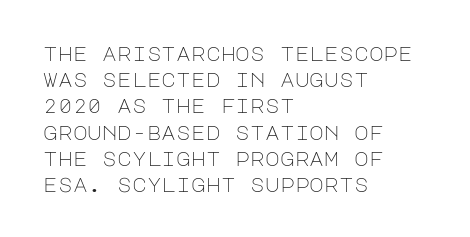
{"italic": "no", "bold": "no", "underline": "no", "align": "left", "line_spacing": "normal", "line_spacing_ratio": 1.31, "letter_spacing": "normal", "letter_spacing_em": 0.0, "glyph_px": 20}
